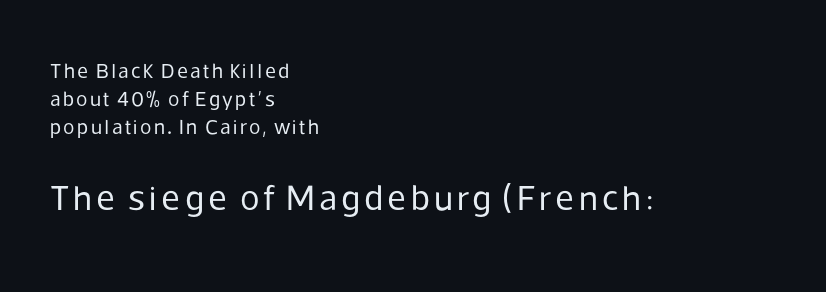
Anything drawn beneath the words? Only blank space. The strokes carry an ordinary text weight at most. Bigger letters appear in the bottom chunk; the top chunk is reduced. These lines are composed in type without serifs. The rendering uses natural spacing where letterforms have individual widths. Upright lettering throughout.
